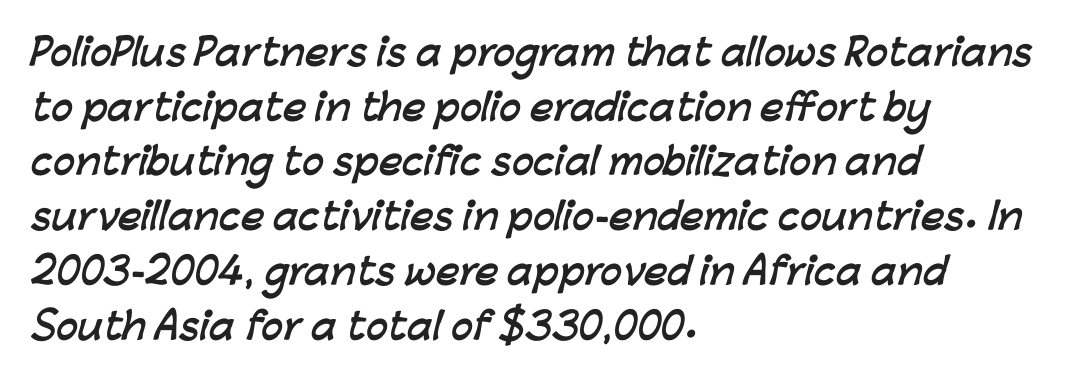
Q: Is the text bold? A: Yes.
Q: Is the typeface a serif or a sans-serif typeface? A: Sans-serif.
Q: Is the text underlined? A: No.
Q: How is the paragraph aligned? A: Left-aligned.
Q: Is the spacing between letters normal or unusually wide? A: Normal.
Q: Is the spacing between lines tight, normal or loose? A: Normal.
Q: Width (condensed, normal, or wide)? A: Normal.
Q: Stroke contrast? A: Low.
Q: x-height? A: Medium.
Q: Monospaced? A: No.
